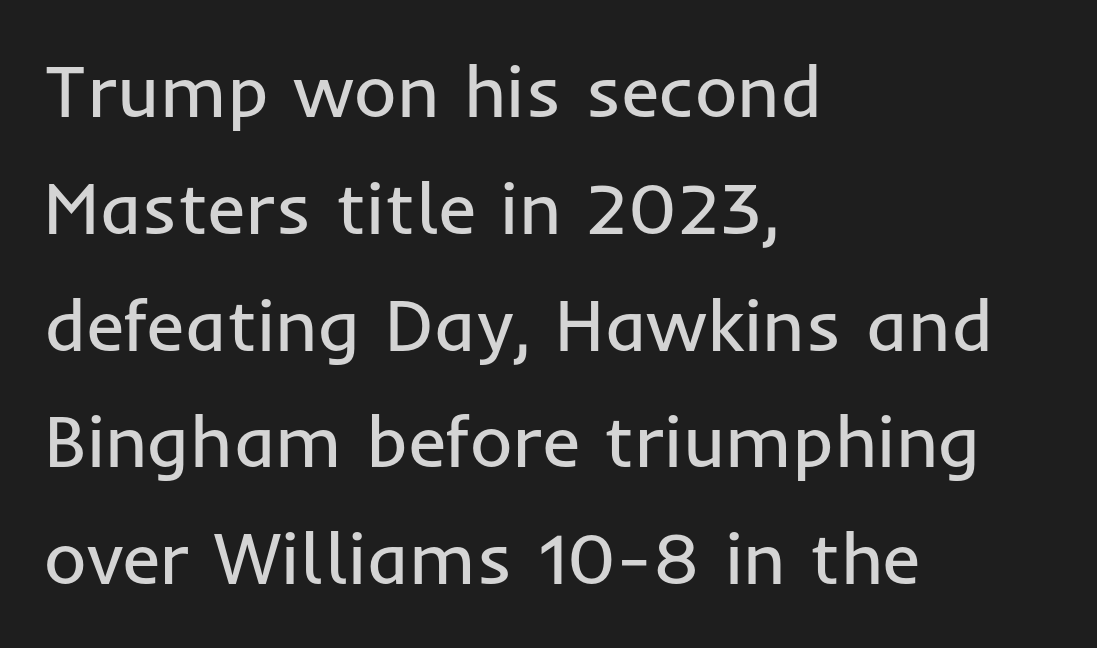
A clean baseline with only descenders dipping below it. You could not count columns in this text — the font is proportionally spaced. The strokes are not fattened; the text isn't bold. Nobody touched the tracking dial on this one.
